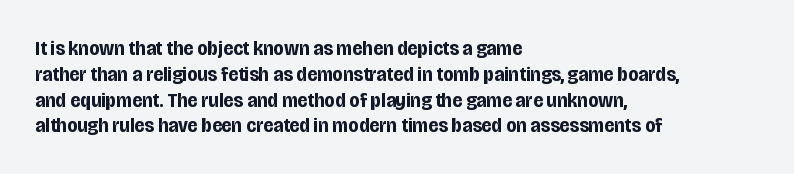
The letters stand upright; this is a roman face. Every row of glyphs begins at an identical x-position on the left. Between one letter and the next there's only the usual sliver of space. Caption: bold face, heavy strokes.
